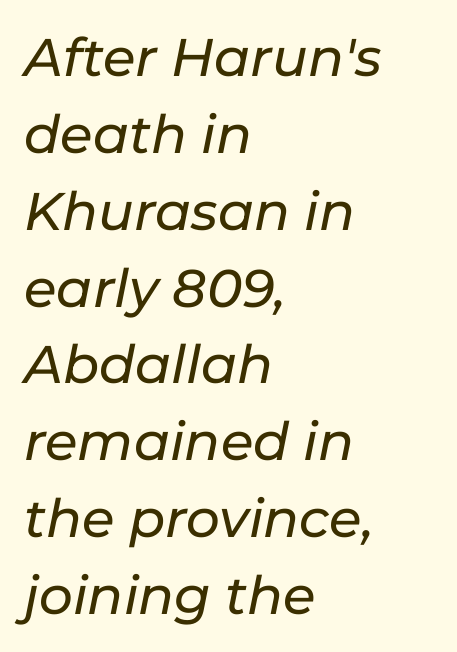
{"italic": "yes", "lean": "right", "slant_degrees": 11, "width": "normal", "stroke_contrast": "low", "x_height": "medium", "monospaced": "no", "underline": "no", "align": "left", "line_spacing": "normal", "line_spacing_ratio": 1.45, "letter_spacing": "normal", "letter_spacing_em": 0.0, "glyph_px": 53}
